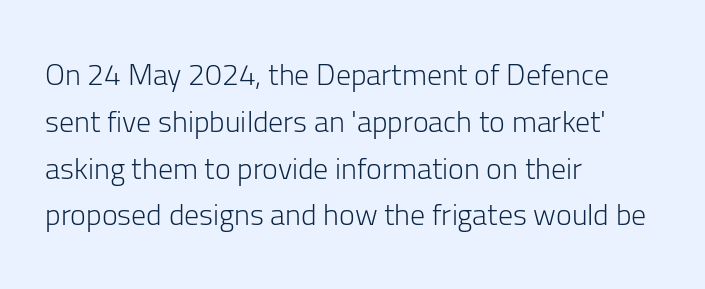
No italicization has been applied; the sample stays upright. Typographically, this falls in the sans-serif category. Plain, unruled lines of type. No heavy texture on the line: the type isn't bold.
